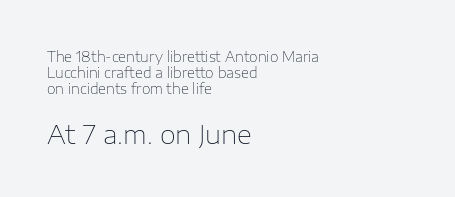
{"italic": "no", "bold": "no", "underline": "no", "align": "left", "line_spacing_ratio": 1.16, "letter_spacing": "normal", "letter_spacing_em": 0.0, "larger_block": "second", "size_ratio": 1.86, "glyph_px": 26}
